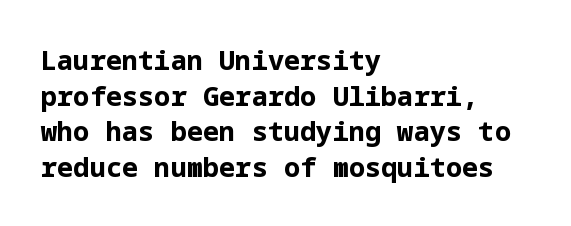
Q: Is the text bold? A: Yes.
Q: Is the text italic (slanted)? A: No, it is upright.
Q: Is the text underlined? A: No.
Q: How is the paragraph aligned? A: Left-aligned.
Q: Is the spacing between letters normal or unusually wide? A: Normal.
Q: Is the spacing between lines tight, normal or loose? A: Normal.
